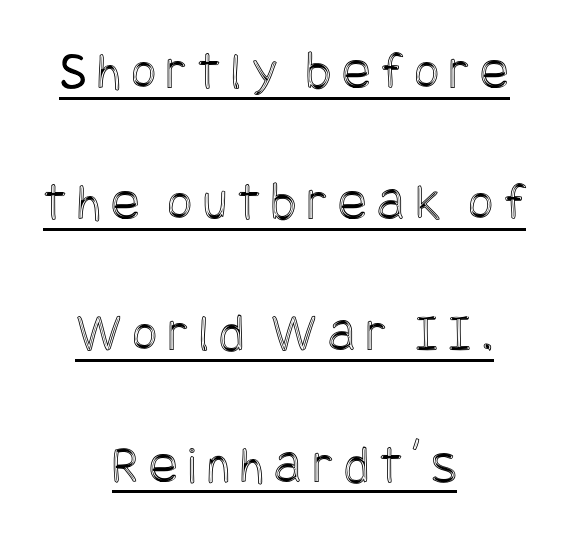
Each line is balanced around a shared central axis. The lines are spread far apart with generous leading. Descenders here cross a horizontal rule under the line. Italic: no, the glyphs are upright roman.
